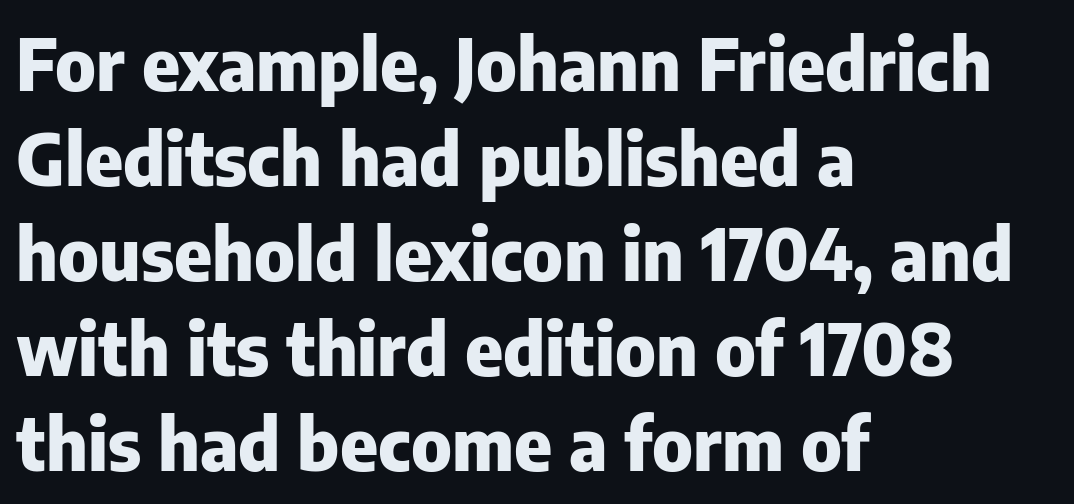
{"serif": "no", "italic": "no", "bold": "yes", "weight": "heavy", "width": "normal", "stroke_contrast": "low", "x_height": "medium", "monospaced": "no", "underline": "no", "align": "left", "line_spacing": "normal", "line_spacing_ratio": 1.32, "letter_spacing": "normal", "letter_spacing_em": 0.0, "glyph_px": 72}
